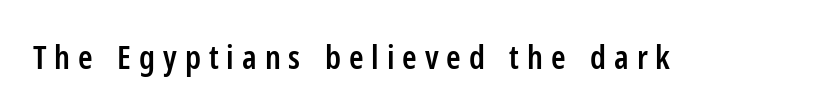
The image shows 33 px semibold, condensed sans-serif type, upright; set unusually wide letter spacing (+0.24 em), not underlined; low stroke contrast and a medium x-height.
